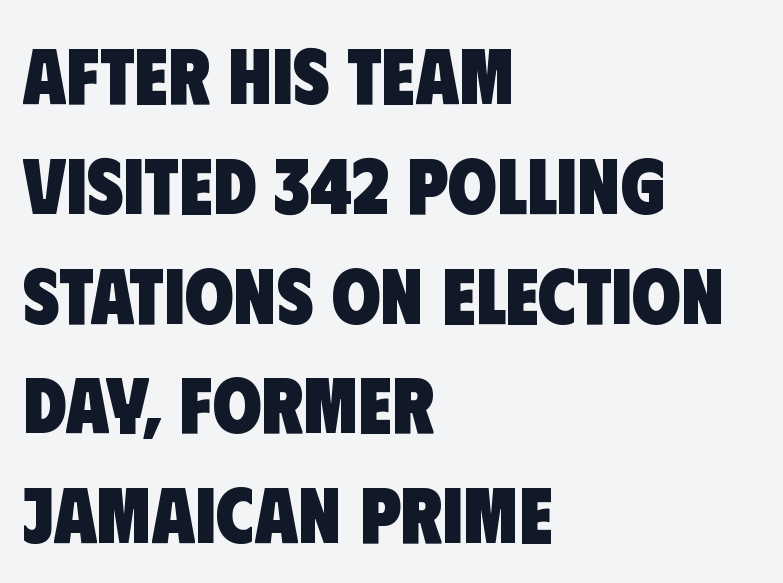
Q: Is the text bold? A: Yes.
Q: Is the typeface a serif or a sans-serif typeface? A: Sans-serif.
Q: Is the text underlined? A: No.
Q: How is the paragraph aligned? A: Left-aligned.
Q: Is the spacing between letters normal or unusually wide? A: Normal.
Q: Is the spacing between lines tight, normal or loose? A: Normal.
Q: Width (condensed, normal, or wide)? A: Condensed.
Q: Stroke contrast? A: Low.
Q: x-height? A: Large.
Q: Monospaced? A: No.
